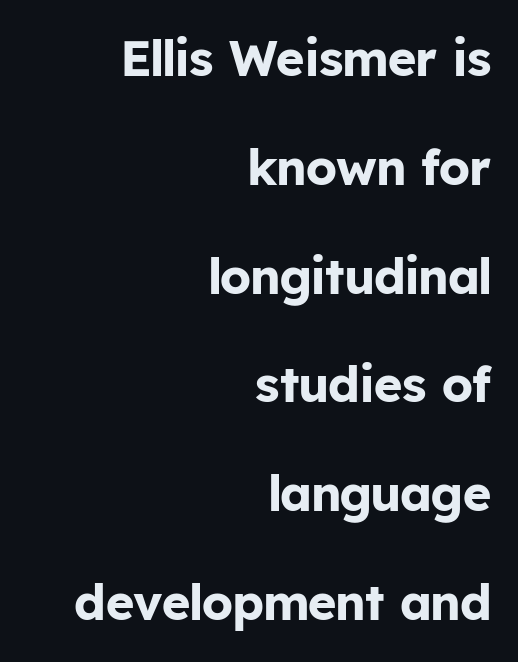
The specimen reads as upright at a glance. Each letter keeps its own natural width here, so spacing adapts to shape. This rendering uses right alignment, leaving the left contour irregular. There is no visible air inserted between adjacent glyphs. The lines are spread far apart with generous leading. Check under the words: just untouched page.
